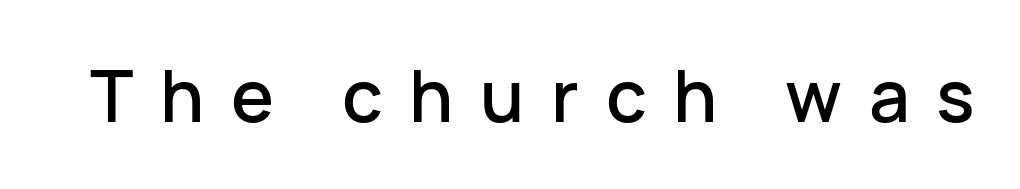
Q: Is the text italic (slanted)? A: No, it is upright.
Q: Is the typeface a serif or a sans-serif typeface? A: Sans-serif.
Q: Is the text underlined? A: No.
Q: Is the spacing between letters normal or unusually wide? A: Unusually wide.
Q: Width (condensed, normal, or wide)? A: Normal.
Q: Stroke contrast? A: Low.
Q: x-height? A: Medium.
Q: Monospaced? A: No.
